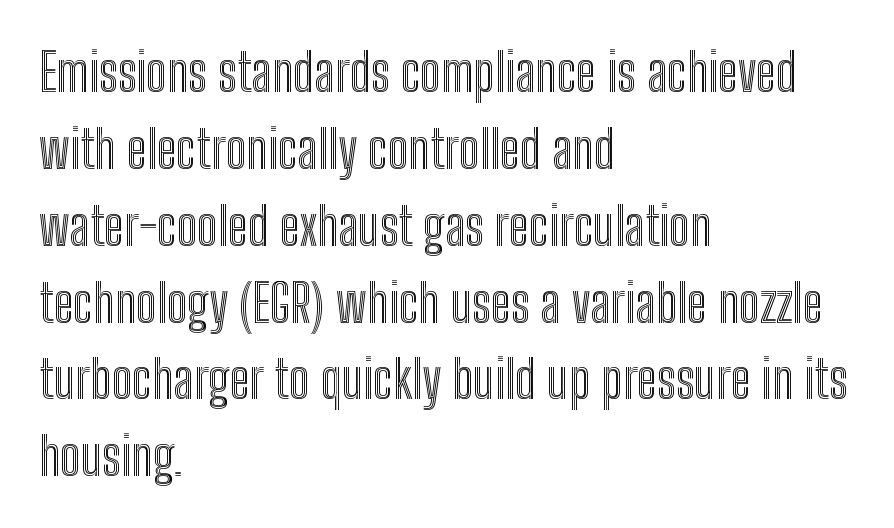
Q: Is the text italic (slanted)? A: No, it is upright.
Q: Is the text underlined? A: No.
Q: How is the paragraph aligned? A: Left-aligned.
Q: Is the spacing between letters normal or unusually wide? A: Normal.
Q: Is the spacing between lines tight, normal or loose? A: Normal.
Q: Width (condensed, normal, or wide)? A: Condensed.
Q: x-height? A: Medium.
Q: Monospaced? A: No.
